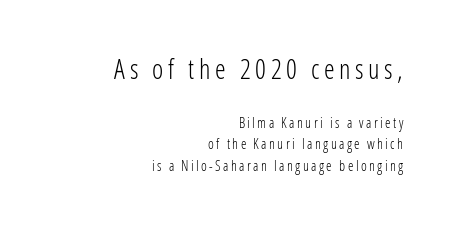
Q: Is the text bold? A: No.
Q: Is the text italic (slanted)? A: No, it is upright.
Q: Is the text underlined? A: No.
Q: How is the paragraph aligned? A: Right-aligned.
Q: Is the spacing between lines tight, normal or loose? A: Normal.
Q: Which block of text is set in a larger size, the first (top) or the second (bottom)? A: The first (top) one.
